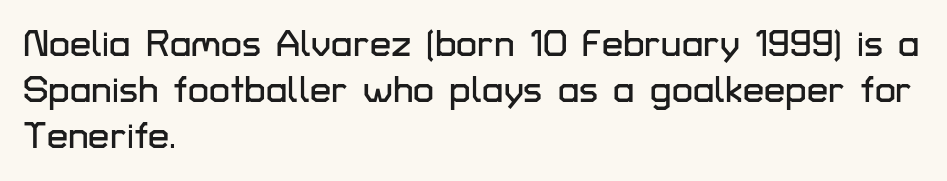
A sans-serif font was chosen for this passage. Characters follow at the spacing the type designer built in. Decoration check: the copy has no underline. This sample has the flowing, uneven cadence of proportional lettering. The letters stand straight up with perfectly vertical stems.
